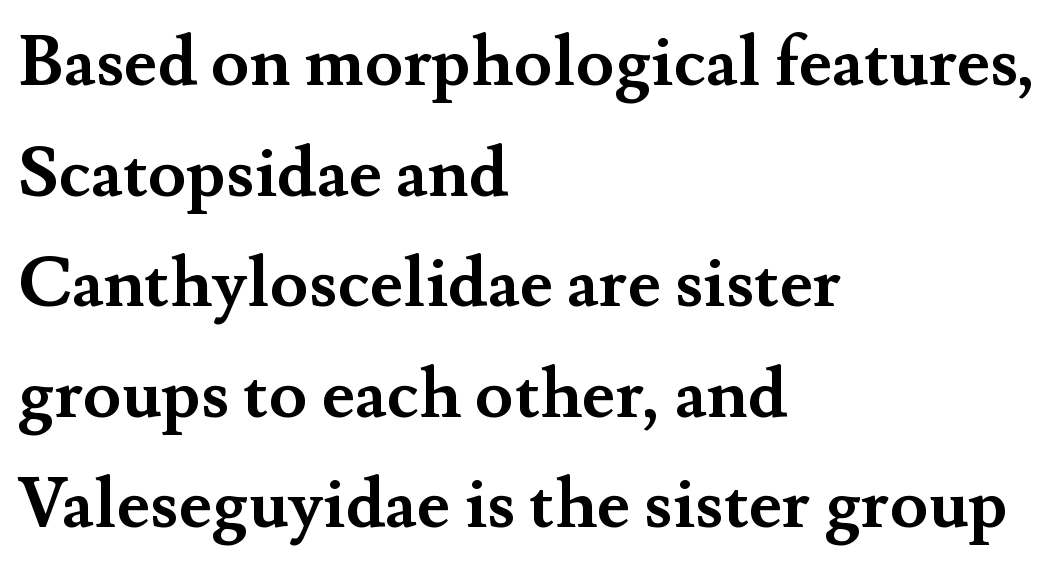
Ordinary non-slanted type is in use. Notice how descenders clear the ascenders below comfortably — that's standard leading. Letters rest on an invisible, unmarked baseline. Small tapered or slab feet sit at the stroke ends, so this counts as serif.
